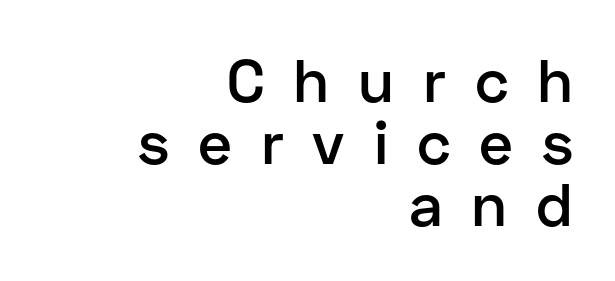
{"serif": "no", "italic": "no", "bold": "semi", "weight": "semibold", "width": "normal", "stroke_contrast": "low", "x_height": "medium", "monospaced": "no", "underline": "no", "align": "right", "line_spacing": "tight", "line_spacing_ratio": 1.03, "letter_spacing": "wide", "letter_spacing_em": 0.48, "glyph_px": 60}
